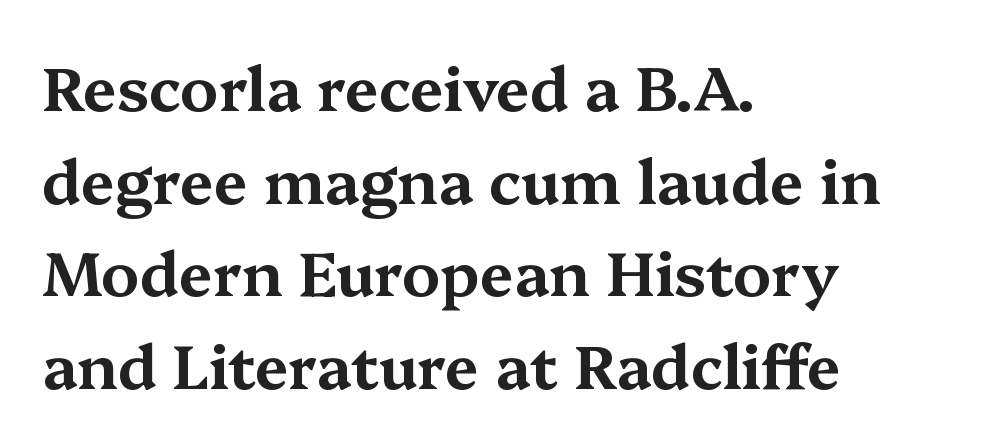
Spacing verdict: proportional, widths tailored to each character. Ordinary non-slanted type is in use. Layout note: lines flush left. Short note: letters normally spaced. The foot of each line stays bare and open.
